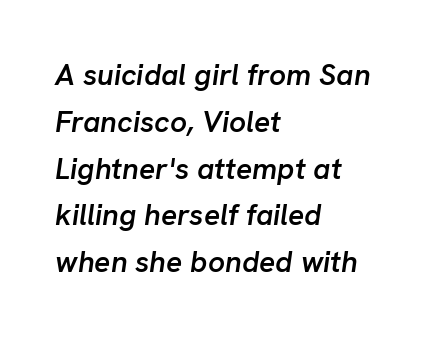
{"italic": "yes", "lean": "right", "slant_degrees": 8, "bold": "semi", "weight": "semibold", "width": "normal", "stroke_contrast": "low", "x_height": "medium", "monospaced": "no", "underline": "no", "align": "left", "line_spacing": "normal", "line_spacing_ratio": 1.56, "letter_spacing": "normal", "letter_spacing_em": 0.0, "glyph_px": 30}
